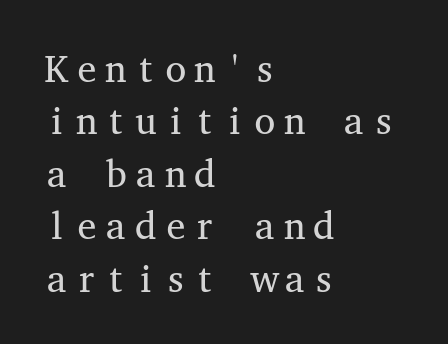
Q: Is the text bold? A: No.
Q: Is the text italic (slanted)? A: No, it is upright.
Q: Is the typeface a serif or a sans-serif typeface? A: Serif.
Q: Is the text underlined? A: No.
Q: How is the paragraph aligned? A: Left-aligned.
Q: Is the spacing between letters normal or unusually wide? A: Normal.
Q: Is the spacing between lines tight, normal or loose? A: Normal.
Q: Width (condensed, normal, or wide)? A: Wide.
Q: Stroke contrast? A: Medium.
Q: x-height? A: Medium.
Q: Monospaced? A: Yes.
